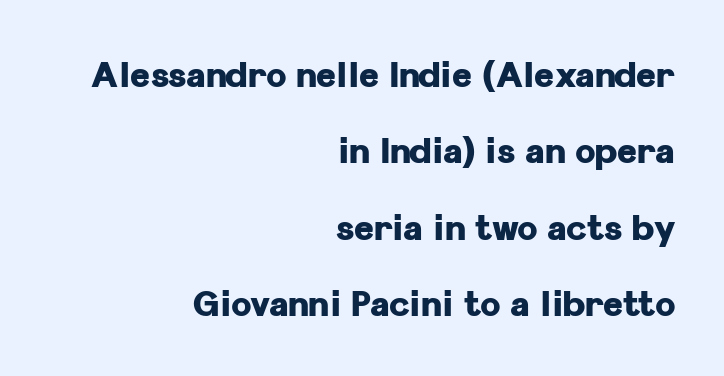
{"serif": "no", "italic": "no", "bold": "yes", "weight": "heavy", "width": "normal", "stroke_contrast": "low", "x_height": "medium", "monospaced": "no", "underline": "no", "align": "right", "line_spacing": "loose", "line_spacing_ratio": 2.25, "letter_spacing": "normal", "letter_spacing_em": 0.0, "glyph_px": 34}
